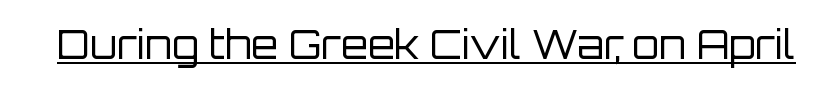
The image shows 39 px regular-weight sans-serif type, upright; set normal letter spacing, underlined; low stroke contrast and a large x-height.
